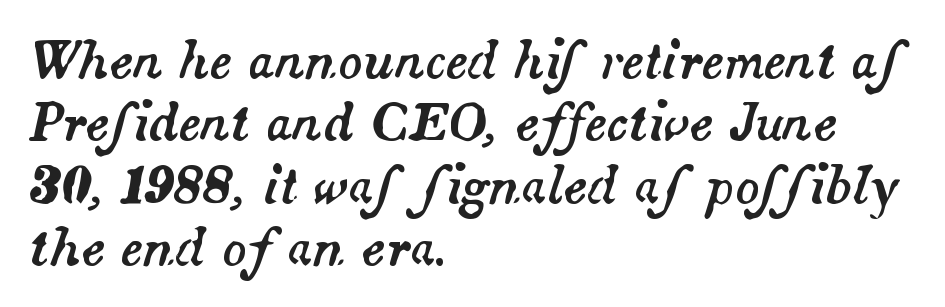
{"italic": "yes", "lean": "right", "slant_degrees": 14, "width": "normal", "stroke_contrast": "medium", "x_height": "small", "monospaced": "no", "underline": "no", "align": "left", "line_spacing": "normal", "line_spacing_ratio": 1.25, "letter_spacing": "normal", "letter_spacing_em": 0.0, "glyph_px": 50}
